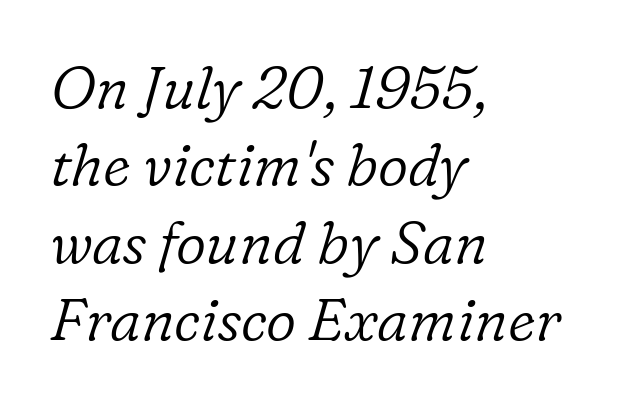
{"serif": "yes", "italic": "yes", "lean": "right", "slant_degrees": 16, "bold": "no", "weight": "light", "width": "normal", "stroke_contrast": "low", "x_height": "medium", "monospaced": "no", "underline": "no", "align": "left", "line_spacing": "normal", "line_spacing_ratio": 1.31, "letter_spacing": "normal", "letter_spacing_em": 0.0, "glyph_px": 59}
